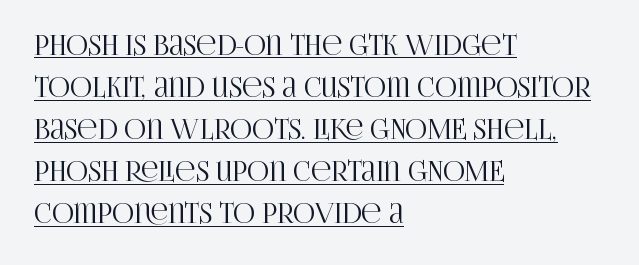
The image shows 27 px text type, upright; set left-aligned, normal line spacing (1.56x), normal letter spacing, underlined.
